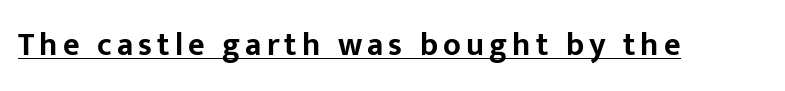
{"serif": "no", "italic": "no", "bold": "yes", "weight": "bold", "width": "normal", "stroke_contrast": "low", "x_height": "medium", "monospaced": "no", "underline": "yes", "glyph_px": 32}
